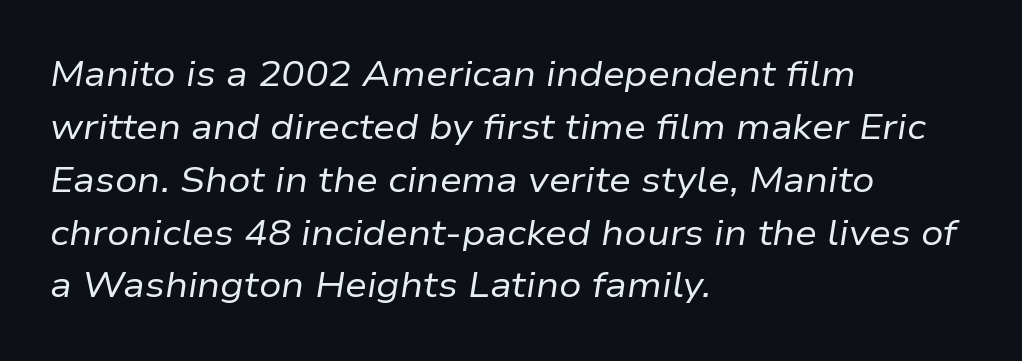
The passage shown is not bold in any degree. The ragged edge is on the right, which tells us the setting is flush left. Normally led — the rows are evenly, conventionally spaced. Varying glyph widths throughout — classic text-font behaviour. How are the letters spaced? Ordinarily, with no added tracking. Lines of text with bare space underneath.
